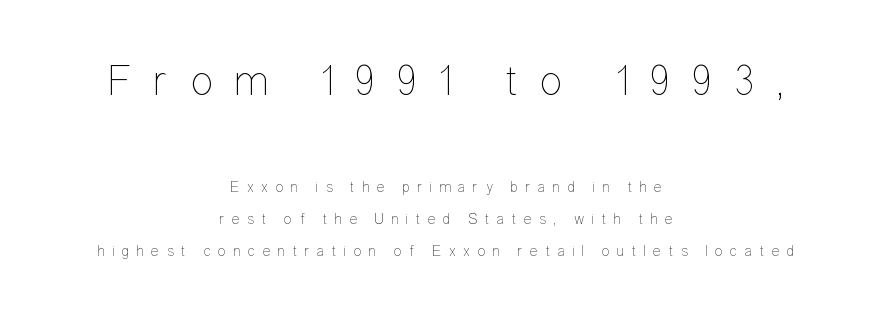
The axis of the letterforms is exactly vertical. Underlining? Definitely not there. The cut favours lightness, reaching ordinary text weight at its darkest. The lines in this sample share a center point and differ in where they start and stop. Is this a fixed-width face? No — the glyphs have proportional, varying widths.
